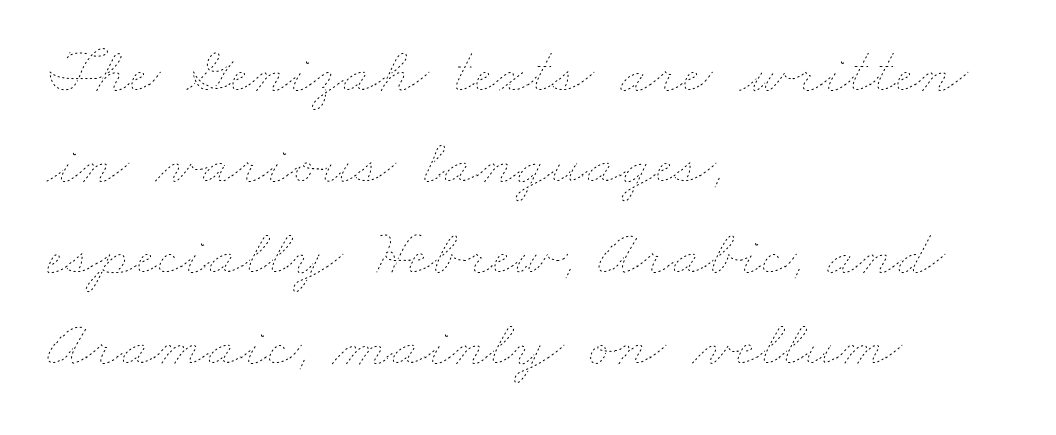
Just letters on the line, the space beneath them empty. Note the varied advance widths — an 'i' is clearly narrower than an 'm'. Heaviness? Minimal to ordinary, like unemphasized prose. The lines sit at an ordinary, default distance from one another.
